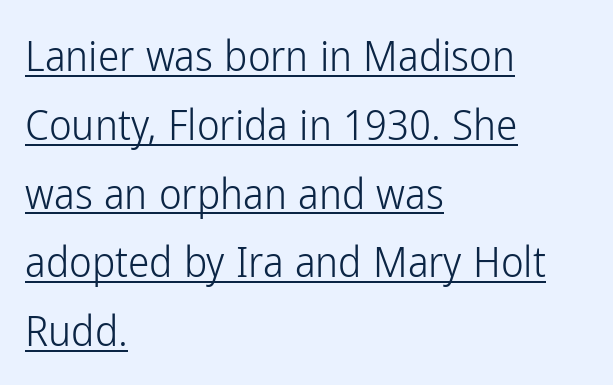
{"serif": "no", "italic": "no", "bold": "no", "weight": "light", "width": "condensed", "stroke_contrast": "low", "x_height": "medium", "monospaced": "no", "underline": "yes", "align": "left", "line_spacing": "normal", "line_spacing_ratio": 1.6, "letter_spacing": "normal", "letter_spacing_em": 0.0, "glyph_px": 43}
